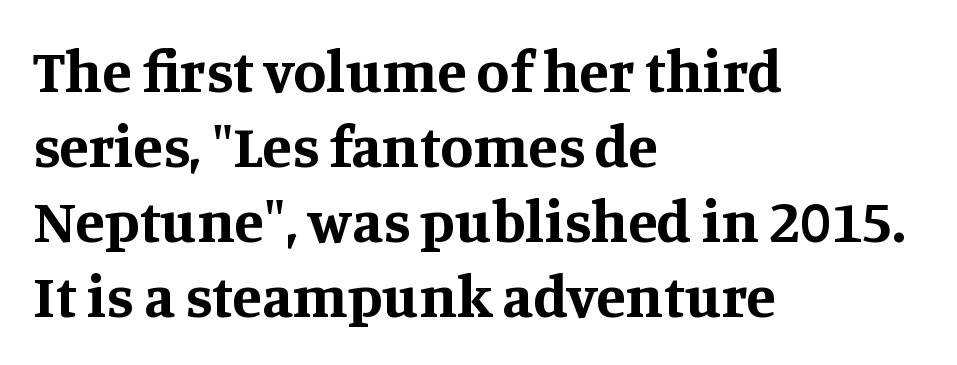
The image shows 60 px bold serif type, upright; set left-aligned, normal line spacing (1.25x), normal letter spacing, not underlined; medium stroke contrast and a large x-height.
